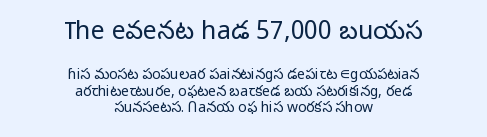
{"italic": "no", "bold": "no", "underline": "no", "align": "center", "line_spacing_ratio": 1.17, "letter_spacing": "normal", "letter_spacing_em": 0.0, "larger_block": "first", "size_ratio": 1.79, "glyph_px": 25}
